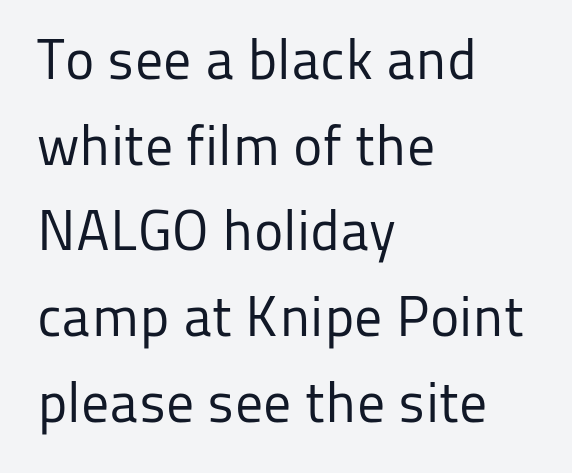
{"serif": "no", "italic": "no", "bold": "no", "weight": "regular", "width": "normal", "stroke_contrast": "low", "x_height": "medium", "monospaced": "no", "underline": "no", "align": "left", "line_spacing": "normal", "line_spacing_ratio": 1.53, "letter_spacing": "normal", "letter_spacing_em": 0.0, "glyph_px": 56}
